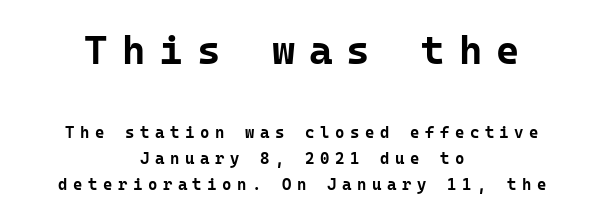
Q: Is the text bold? A: Yes.
Q: Is the text italic (slanted)? A: No, it is upright.
Q: Is the typeface a serif or a sans-serif typeface? A: Sans-serif.
Q: Is the text underlined? A: No.
Q: How is the paragraph aligned? A: Centered.
Q: Is the spacing between letters normal or unusually wide? A: Unusually wide.
Q: Is the spacing between lines tight, normal or loose? A: Normal.
Q: Which block of text is set in a larger size, the first (top) or the second (bottom)? A: The first (top) one.
Q: Width (condensed, normal, or wide)? A: Normal.
Q: Stroke contrast? A: Low.
Q: x-height? A: Medium.
Q: Monospaced? A: Yes.
